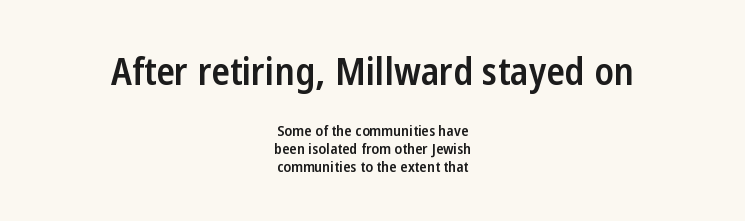
Here the designer chose a conventional face with non-uniform glyph widths. The baseline area is clear. Bigger letters appear in the top chunk; the bottom chunk is reduced. The paragraph has two soft edges and a firm central axis. No feet cap the strokes, marking this as sans-serif type.
